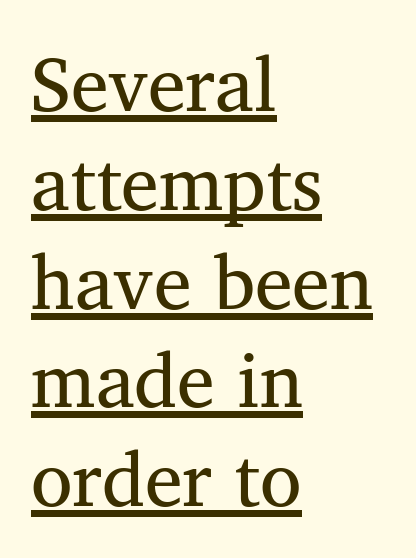
Q: Is the text bold? A: No.
Q: Is the text italic (slanted)? A: No, it is upright.
Q: Is the typeface a serif or a sans-serif typeface? A: Serif.
Q: Is the text underlined? A: Yes.
Q: How is the paragraph aligned? A: Left-aligned.
Q: Is the spacing between letters normal or unusually wide? A: Normal.
Q: Is the spacing between lines tight, normal or loose? A: Normal.
Q: Width (condensed, normal, or wide)? A: Normal.
Q: Stroke contrast? A: Medium.
Q: x-height? A: Medium.
Q: Monospaced? A: No.
